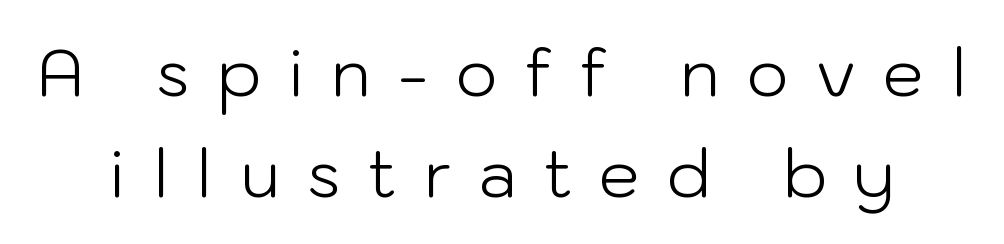
The image shows 65 px light sans-serif type, upright; set normal line spacing (1.55x), unusually wide letter spacing (+0.42 em), not underlined; low stroke contrast and a medium x-height.
